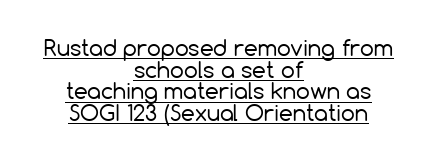
The image shows 22 px text type, upright; set centered, tight line spacing (0.98x), normal letter spacing, underlined.
